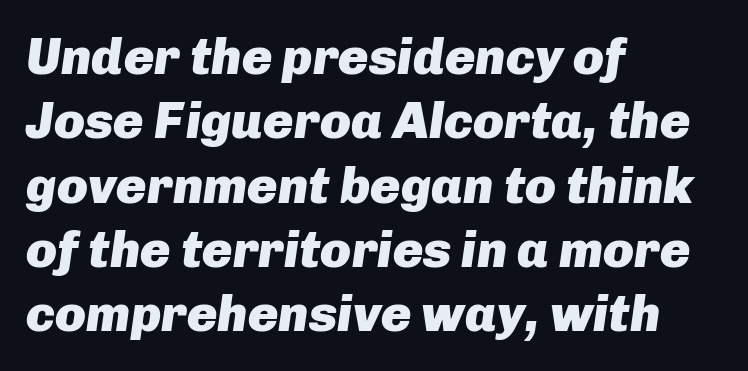
{"italic": "yes", "lean": "right", "slant_degrees": 8, "bold": "yes", "weight": "heavy", "width": "normal", "stroke_contrast": "low", "x_height": "medium", "monospaced": "no", "underline": "no", "align": "left", "line_spacing": "normal", "line_spacing_ratio": 1.26, "letter_spacing": "normal", "letter_spacing_em": 0.0, "glyph_px": 51}
